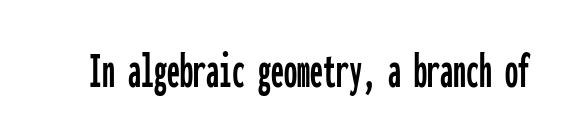
Q: Is the text italic (slanted)? A: No, it is upright.
Q: Is the typeface a serif or a sans-serif typeface? A: Sans-serif.
Q: Is the text underlined? A: No.
Q: Is the spacing between letters normal or unusually wide? A: Normal.
Q: Width (condensed, normal, or wide)? A: Condensed.
Q: Stroke contrast? A: Low.
Q: x-height? A: Medium.
Q: Monospaced? A: Yes.
